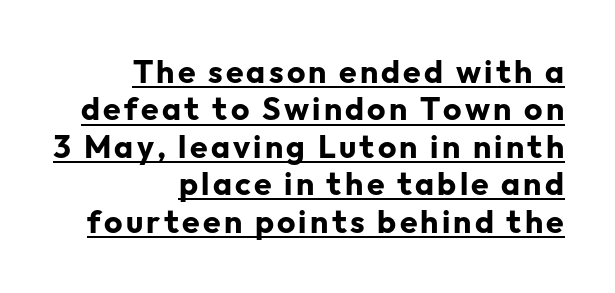
{"serif": "no", "italic": "no", "bold": "yes", "weight": "bold", "width": "normal", "stroke_contrast": "low", "x_height": "medium", "monospaced": "no", "underline": "yes", "align": "right", "line_spacing_ratio": 1.17, "glyph_px": 32}
